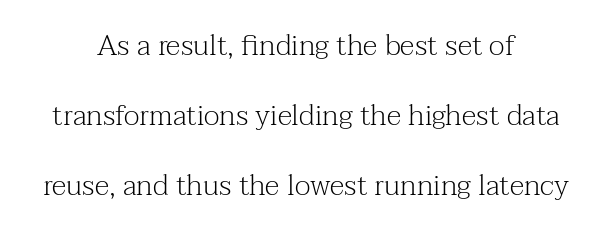
Check under the words: just untouched page. Is there any slant? The stems are plumb. The rag falls on both sides of this text block equally. The gaps between neighbouring characters are ordinary and unremarkable.
